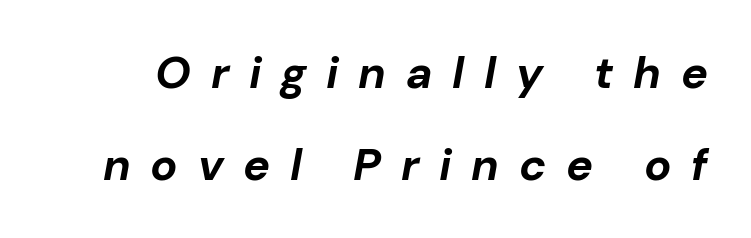
Reading down the column, the eye jumps a long way to each next line. A typesetter would call this proportional, since set widths differ per character. Posture: slanted. Compared with an ordinary text face, these strokes are far heavier — a full bold.
